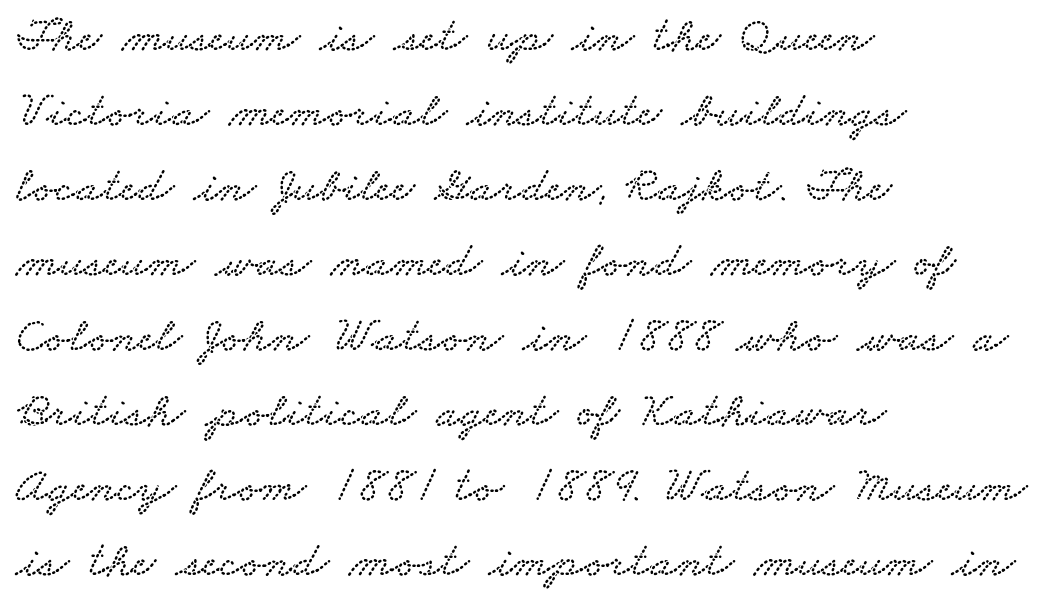
The image shows 50 px wide serif type; set left-aligned, normal line spacing (1.5x), normal letter spacing, not underlined; low stroke contrast and a small x-height.
